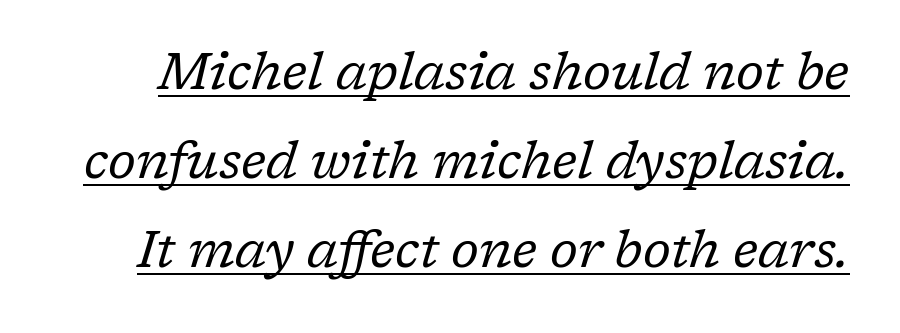
You could not count columns in this text — the font is proportionally spaced. Every character sits at an angle, as italics do. The font sits on the lighter half of the weight spectrum, regular included. This sample uses a serif face. Underlining? Definitely there. Does extra space separate the letters? No, they use regular spacing.
